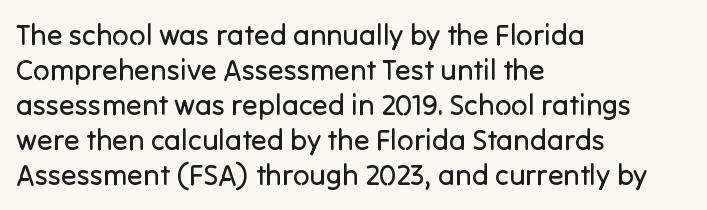
The image shows 29 px regular-weight sans-serif type, upright; set left-aligned, line spacing 1.21x, normal letter spacing, not underlined; low stroke contrast and a medium x-height.
